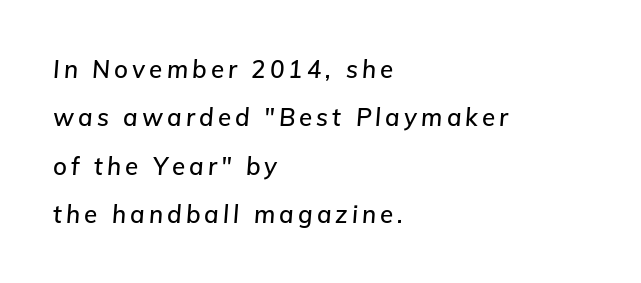
{"italic": "yes", "lean": "right", "slant_degrees": 5, "underline": "no", "align": "left", "line_spacing": "loose", "line_spacing_ratio": 2.02, "glyph_px": 24}
